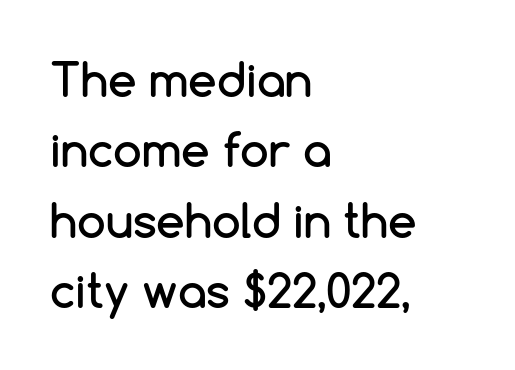
The image shows 46 px sans-serif type, upright; set left-aligned, normal line spacing (1.53x), normal letter spacing, not underlined; low stroke contrast and a medium x-height.
